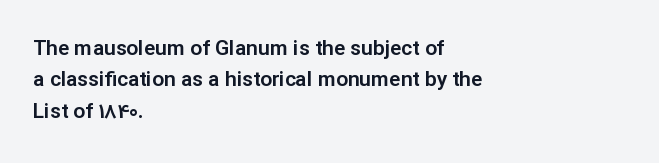
{"italic": "no", "underline": "no", "align": "left", "line_spacing": "normal", "line_spacing_ratio": 1.5, "letter_spacing": "normal", "letter_spacing_em": 0.0, "glyph_px": 21}
